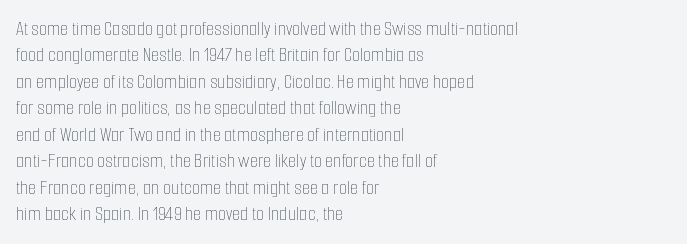
The image shows 21 px text type, upright; set left-aligned, normal line spacing (1.26x), normal letter spacing, not underlined.
